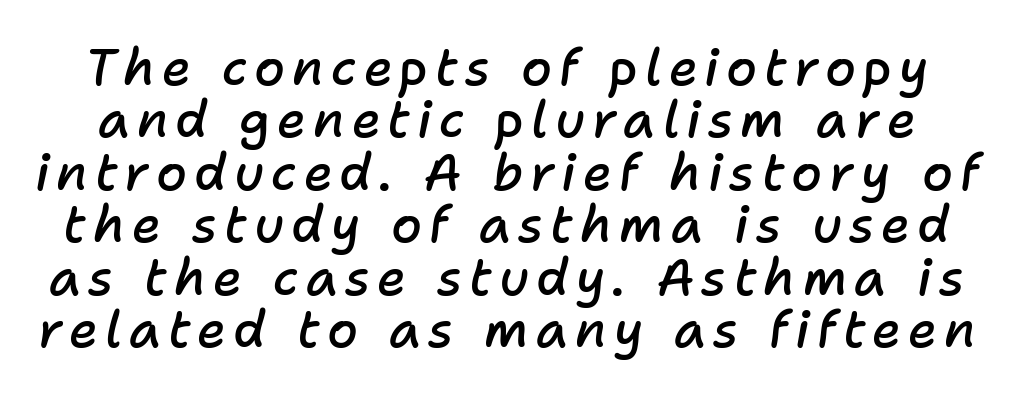
The image shows 50 px semibold type, italic (leaning right); set tight line spacing (1.05x), not underlined; low stroke contrast and a medium x-height.
